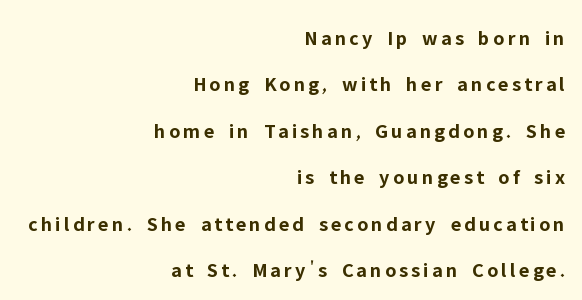
Chunky letters — that's bold for sure. If you measured baseline to baseline, you'd find a long distance. A flush-right, rag-left setting is used for this passage. Honestly, there is no underline to notice here at all.
